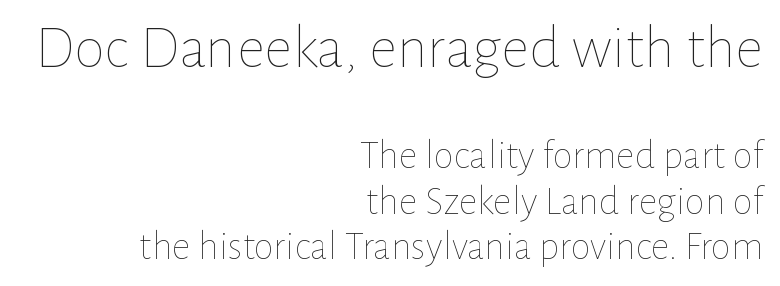
In terms of letterspacing, this is plain default setting. This sample is right-justified, so line beginnings fall wherever the words allow. The passage shown is typed in a proportional face where columns would drift. The letters in the upper block stand taller than those in the block below.
